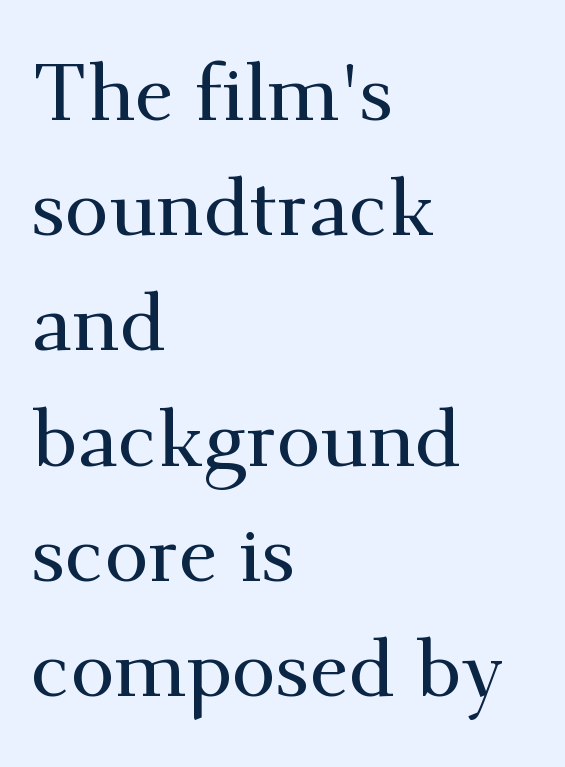
{"serif": "yes", "italic": "no", "width": "normal", "stroke_contrast": "medium", "x_height": "small", "monospaced": "no", "underline": "no", "align": "left", "line_spacing": "normal", "line_spacing_ratio": 1.44, "letter_spacing": "normal", "letter_spacing_em": 0.0, "glyph_px": 80}
